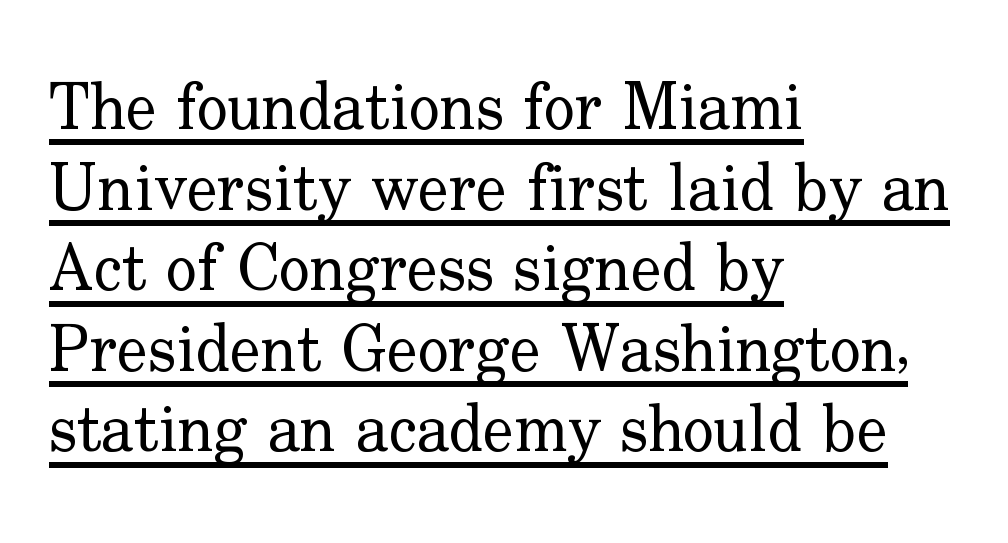
{"serif": "yes", "italic": "no", "bold": "no", "weight": "regular", "width": "normal", "stroke_contrast": "low", "x_height": "small", "monospaced": "no", "underline": "yes", "align": "left", "line_spacing_ratio": 1.24, "letter_spacing": "normal", "letter_spacing_em": 0.0, "glyph_px": 65}
